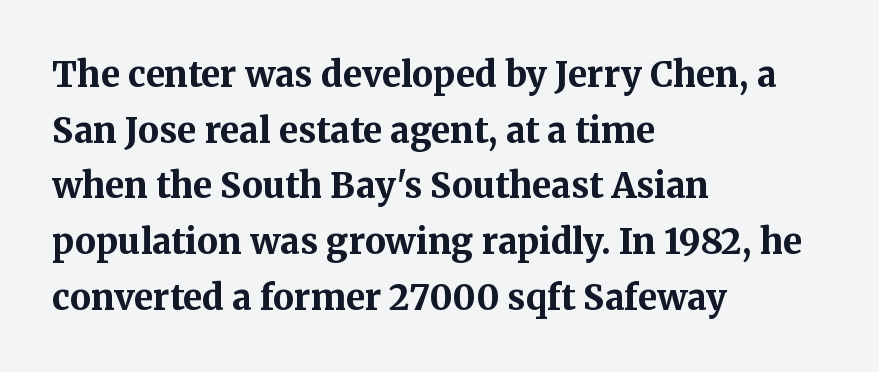
These lines keep a tight, regular rhythm from letter to letter. Each letter keeps its own natural width here, so spacing adapts to shape. Each row of text sits above clean, open space. Letterform terminals end in serifs throughout the passage. The font is running at its bold setting. Every character sits straight up, as roman type does.
